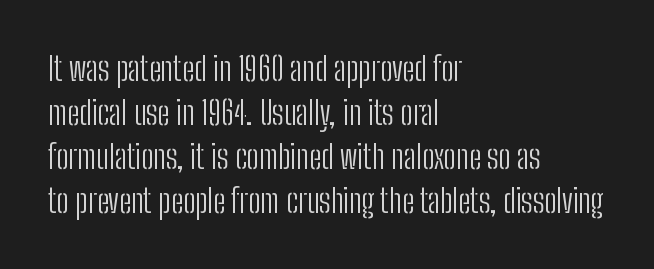
{"serif": "no", "italic": "no", "bold": "no", "weight": "light", "width": "condensed", "stroke_contrast": "low", "x_height": "medium", "monospaced": "no", "underline": "no", "align": "left", "line_spacing": "normal", "line_spacing_ratio": 1.33, "letter_spacing": "normal", "letter_spacing_em": 0.0, "glyph_px": 33}
